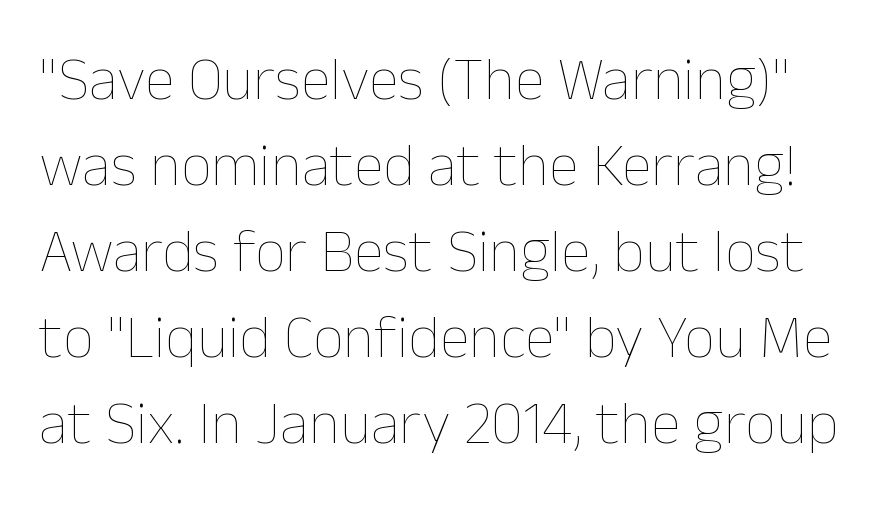
{"italic": "no", "bold": "no", "weight": "thin", "width": "normal", "stroke_contrast": "low", "x_height": "medium", "monospaced": "no", "underline": "no", "line_spacing": "normal", "line_spacing_ratio": 1.41, "letter_spacing": "normal", "letter_spacing_em": 0.0, "glyph_px": 61}
